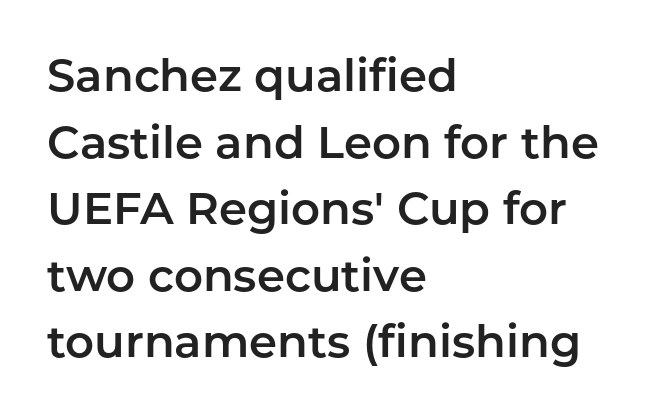
The image shows 45 px sans-serif type, upright; set left-aligned, normal line spacing (1.48x), normal letter spacing, not underlined; low stroke contrast and a medium x-height.
